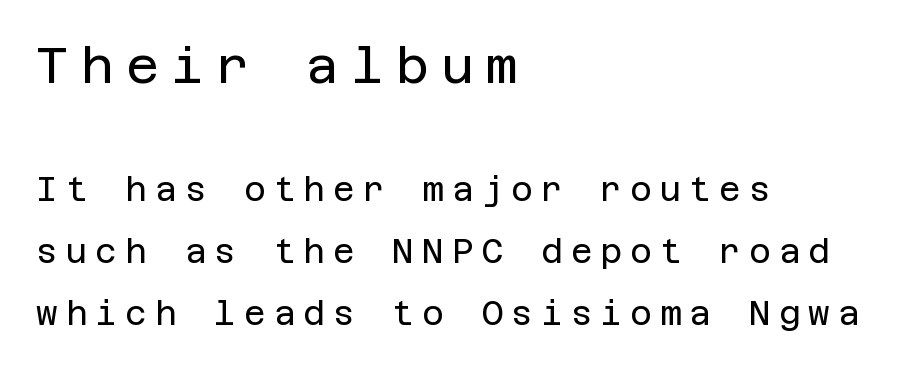
Q: Is the text bold? A: No.
Q: Is the text italic (slanted)? A: No, it is upright.
Q: Is the typeface a serif or a sans-serif typeface? A: Sans-serif.
Q: Is the text underlined? A: No.
Q: How is the paragraph aligned? A: Left-aligned.
Q: Is the spacing between letters normal or unusually wide? A: Unusually wide.
Q: Which block of text is set in a larger size, the first (top) or the second (bottom)? A: The first (top) one.
Q: Width (condensed, normal, or wide)? A: Normal.
Q: Stroke contrast? A: Low.
Q: x-height? A: Large.
